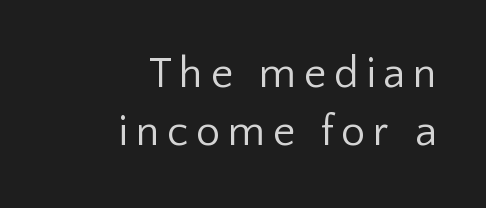
Q: Is the text bold? A: No.
Q: Is the text italic (slanted)? A: No, it is upright.
Q: Is the typeface a serif or a sans-serif typeface? A: Sans-serif.
Q: Is the text underlined? A: No.
Q: How is the paragraph aligned? A: Right-aligned.
Q: Is the spacing between lines tight, normal or loose? A: Normal.
Q: Width (condensed, normal, or wide)? A: Normal.
Q: Stroke contrast? A: Low.
Q: x-height? A: Medium.
Q: Monospaced? A: No.
